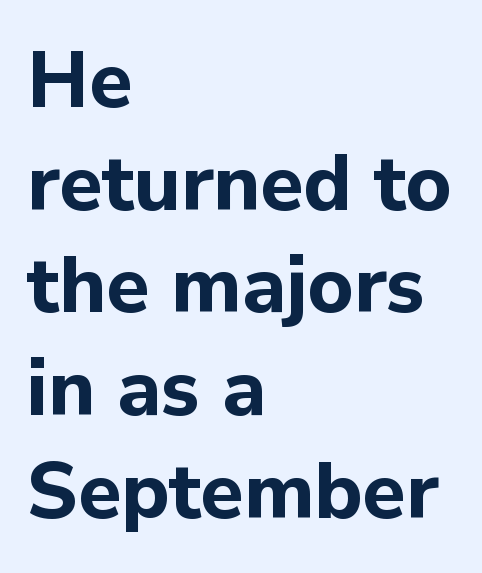
The strip under each line holds only bare page. The line-height multiplier appears to be the usual default. Spacing verdict: proportional, widths tailored to each character. In CSS terms this would be text-align: left. The type sits square on the baseline with zero lean. A typesetter would label this face a sans.
